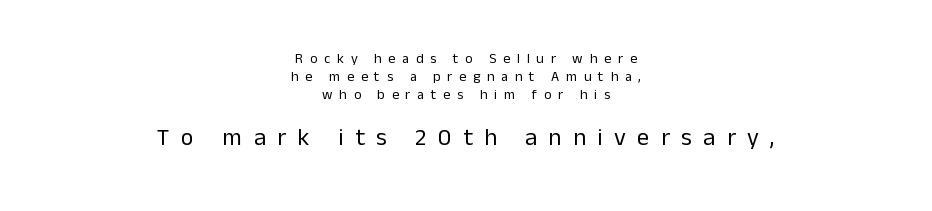
This sample uses an upright cut, with every glyph sitting square on the baseline. Heaviness? Minimal to ordinary, like unemphasized prose. Regarding leading, the lines here are spaced in the standard way. The passage shown begins with its smaller block and ends with its larger one. This rendering uses center alignment, leaving both contours irregular but symmetric. The gap between lines stays unmarked.
